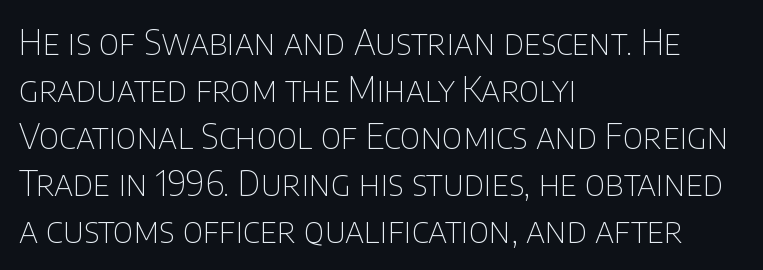
The image shows 34 px thin sans-serif type, upright; set left-aligned, normal line spacing (1.38x), normal letter spacing, not underlined; low stroke contrast and a large x-height.
